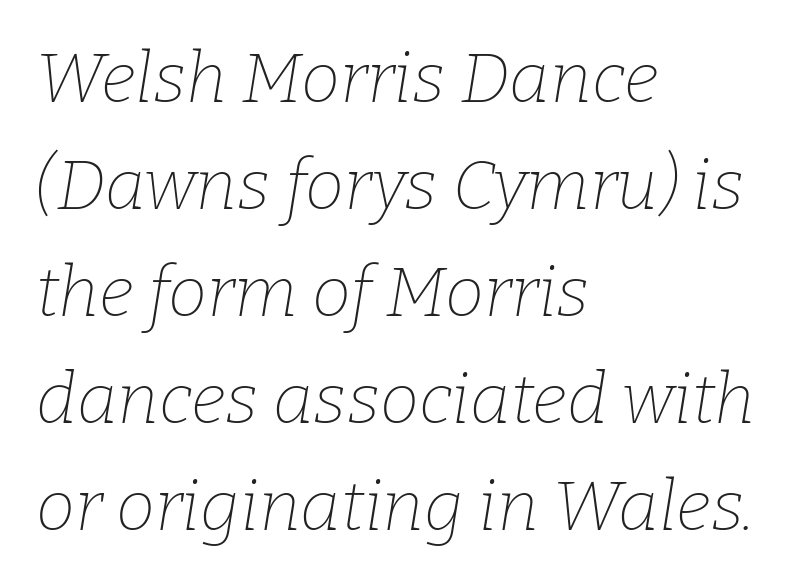
{"serif": "yes", "italic": "yes", "lean": "right", "slant_degrees": 9, "bold": "no", "weight": "thin", "width": "normal", "stroke_contrast": "low", "x_height": "medium", "monospaced": "no", "underline": "no", "align": "left", "line_spacing": "normal", "line_spacing_ratio": 1.53, "letter_spacing": "normal", "letter_spacing_em": 0.0, "glyph_px": 70}
